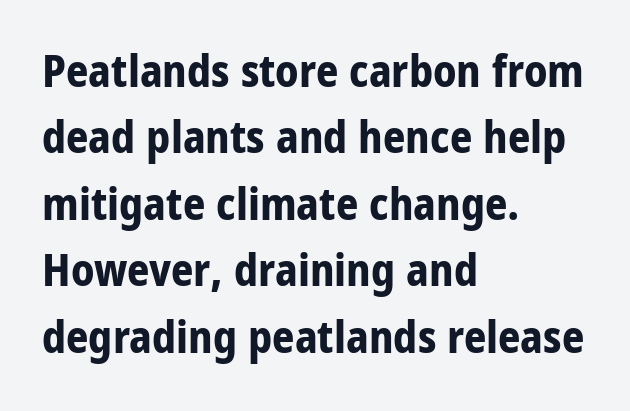
{"serif": "no", "italic": "no", "bold": "yes", "weight": "bold", "width": "condensed", "stroke_contrast": "low", "x_height": "large", "monospaced": "no", "underline": "no", "align": "left", "line_spacing": "normal", "line_spacing_ratio": 1.51, "letter_spacing": "normal", "letter_spacing_em": 0.0, "glyph_px": 44}
